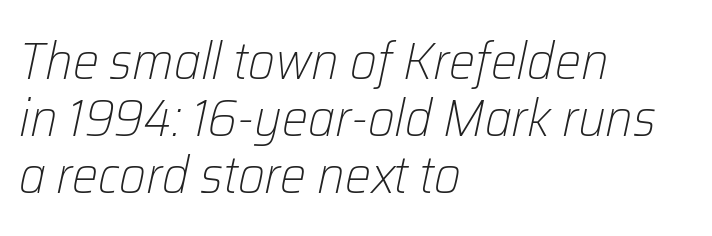
Q: Is the text bold? A: No.
Q: Is the text italic (slanted)? A: Yes, it leans right by about 12 degrees.
Q: Is the text underlined? A: No.
Q: How is the paragraph aligned? A: Left-aligned.
Q: Is the spacing between letters normal or unusually wide? A: Normal.
Q: Is the spacing between lines tight, normal or loose? A: Tight.
Q: Width (condensed, normal, or wide)? A: Normal.
Q: Stroke contrast? A: Low.
Q: x-height? A: Medium.
Q: Monospaced? A: No.
